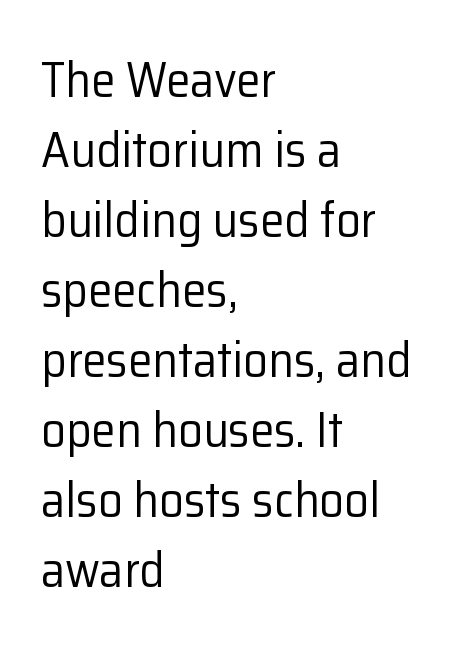
The image shows 49 px regular-weight sans-serif type, upright; set left-aligned, normal line spacing (1.43x), normal letter spacing, not underlined; low stroke contrast and a medium x-height.
